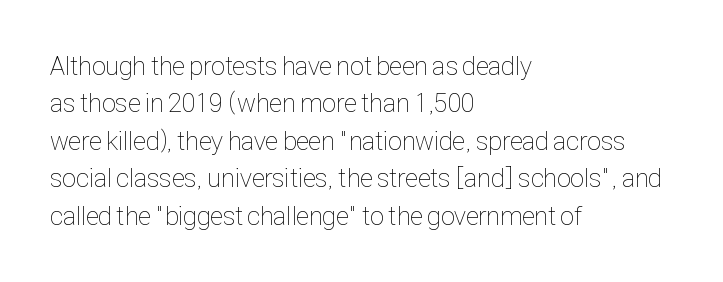
Q: Is the text bold? A: No.
Q: Is the text italic (slanted)? A: No, it is upright.
Q: Is the text underlined? A: No.
Q: How is the paragraph aligned? A: Left-aligned.
Q: Is the spacing between letters normal or unusually wide? A: Normal.
Q: Is the spacing between lines tight, normal or loose? A: Normal.
